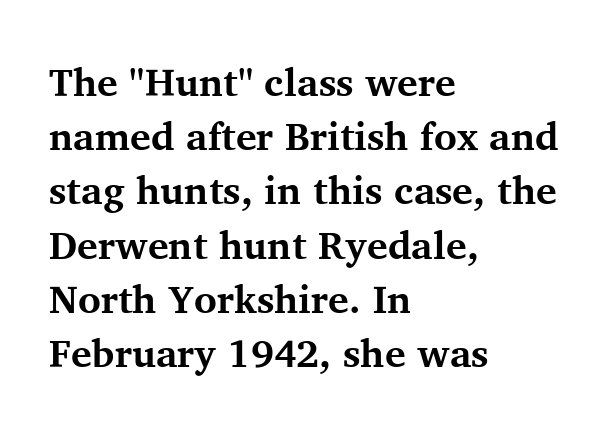
{"serif": "yes", "italic": "no", "bold": "yes", "weight": "bold", "width": "normal", "stroke_contrast": "medium", "x_height": "medium", "monospaced": "no", "underline": "no", "align": "left", "line_spacing": "normal", "line_spacing_ratio": 1.39, "letter_spacing": "normal", "letter_spacing_em": 0.0, "glyph_px": 39}
